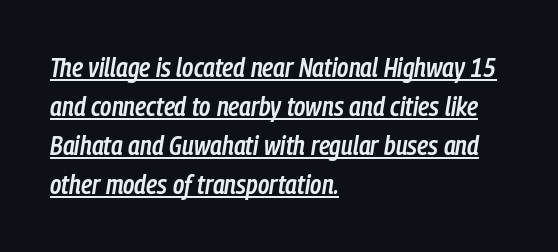
The image shows 27 px text type, italic (leaning right); set left-aligned, normal line spacing (1.45x), normal letter spacing, underlined.
